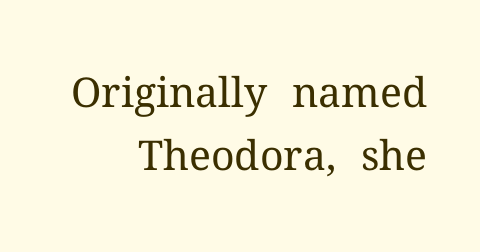
Q: Is the text bold? A: No.
Q: Is the text italic (slanted)? A: No, it is upright.
Q: Is the typeface a serif or a sans-serif typeface? A: Serif.
Q: Is the text underlined? A: No.
Q: How is the paragraph aligned? A: Right-aligned.
Q: Is the spacing between letters normal or unusually wide? A: Normal.
Q: Is the spacing between lines tight, normal or loose? A: Normal.
Q: Width (condensed, normal, or wide)? A: Normal.
Q: Stroke contrast? A: Medium.
Q: x-height? A: Medium.
Q: Monospaced? A: No.
